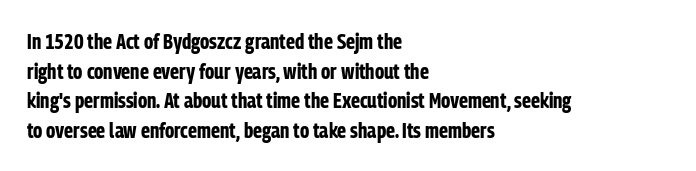
Caption: standard tracking, unaltered. Bold? Absolutely — the strokes are thick and heavy. Where is the straight margin? On the left. The line-height multiplier appears to be the usual default. Underlining? Definitely not there. Upright lettering throughout.
